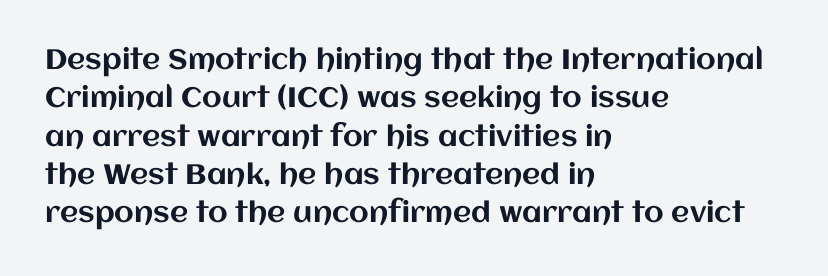
Q: Is the text italic (slanted)? A: No, it is upright.
Q: Is the text underlined? A: No.
Q: How is the paragraph aligned? A: Left-aligned.
Q: Is the spacing between letters normal or unusually wide? A: Normal.
Q: Is the spacing between lines tight, normal or loose? A: Normal.
Q: Width (condensed, normal, or wide)? A: Normal.
Q: Stroke contrast? A: Medium.
Q: x-height? A: Large.
Q: Monospaced? A: No.
